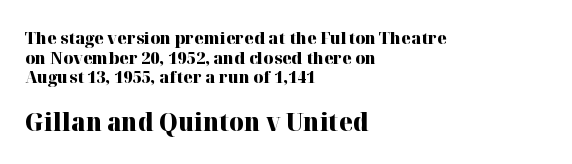
{"italic": "no", "bold": "yes", "underline": "no", "align": "left", "line_spacing": "tight", "line_spacing_ratio": 1.15, "letter_spacing": "normal", "letter_spacing_em": 0.0, "larger_block": "second", "size_ratio": 1.47, "glyph_px": 25}
